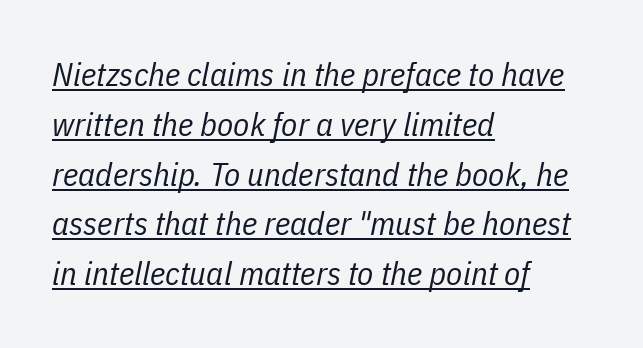
Has an underline been added? It has. The whole block is typeset with a tilt. Each line starts at the same left margin while the right side varies. The strokes carry an ordinary text weight at most.
